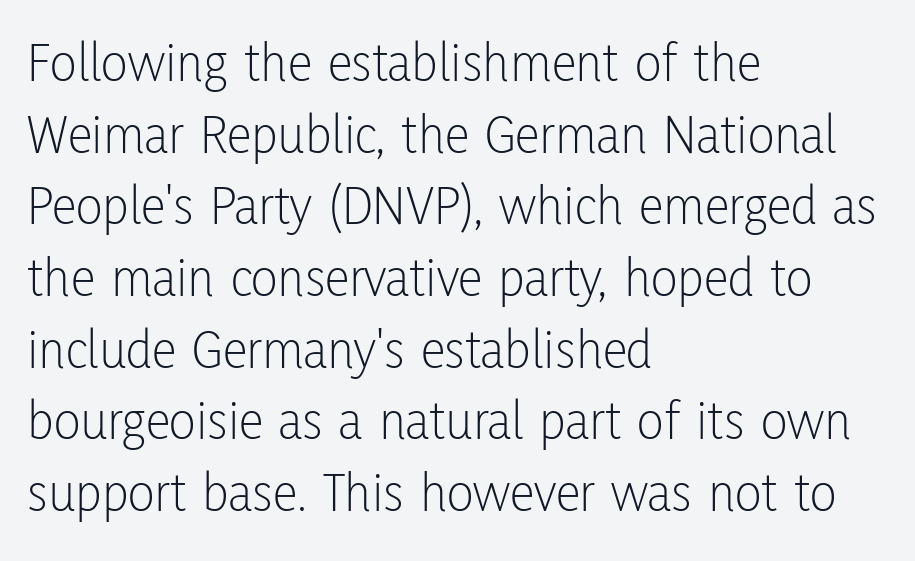
Counters stay open thanks to moderate or lighter strokes. Serif or sans? Sans — the stroke terminals are bare. In terms of leading, this rendering sits right in the middle. Ordinary non-slanted type is in use. A clean baseline with only descenders dipping below it. Nothing unusual about the tracking: characters are spaced as the font intends.
